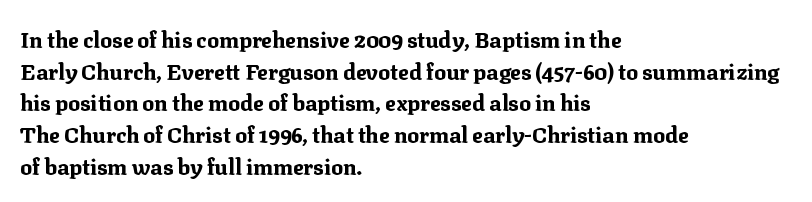
The image shows 22 px bold type, upright; set left-aligned, normal line spacing (1.44x), normal letter spacing, not underlined.
